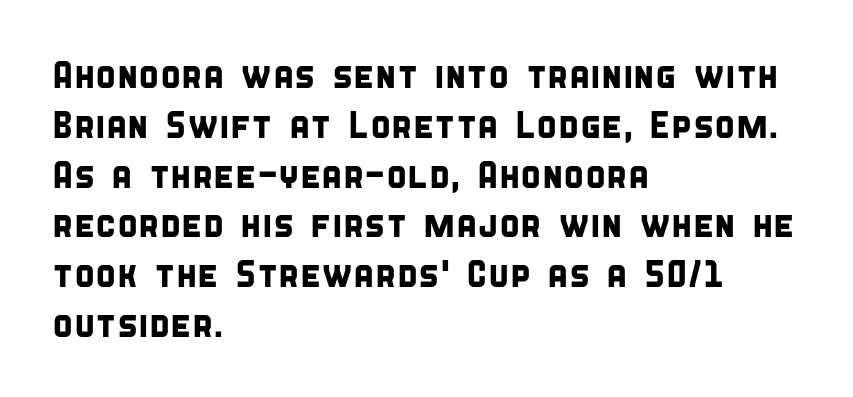
Q: Is the typeface a serif or a sans-serif typeface? A: Sans-serif.
Q: Is the text underlined? A: No.
Q: How is the paragraph aligned? A: Left-aligned.
Q: Is the spacing between letters normal or unusually wide? A: Normal.
Q: Is the spacing between lines tight, normal or loose? A: Normal.
Q: Width (condensed, normal, or wide)? A: Condensed.
Q: Stroke contrast? A: Low.
Q: x-height? A: Large.
Q: Monospaced? A: No.
